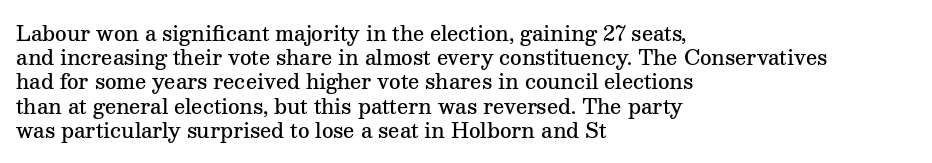
{"italic": "no", "bold": "semi", "underline": "no", "align": "left", "line_spacing_ratio": 1.21, "letter_spacing": "normal", "letter_spacing_em": 0.0, "glyph_px": 20}
